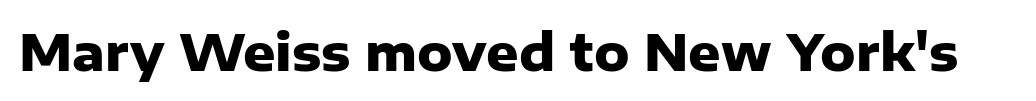
{"serif": "no", "italic": "no", "bold": "yes", "weight": "heavy", "width": "normal", "stroke_contrast": "low", "x_height": "medium", "monospaced": "no", "underline": "no", "letter_spacing": "normal", "letter_spacing_em": 0.0, "glyph_px": 50}
